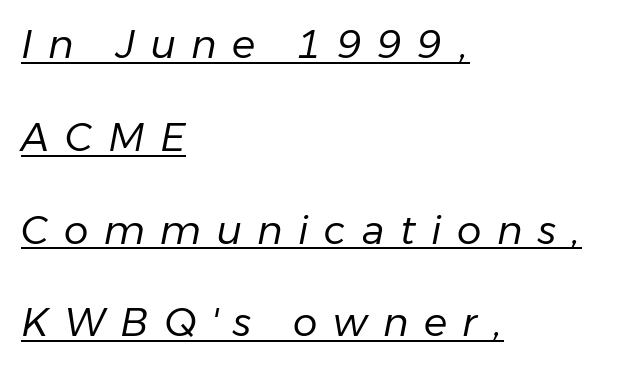
The image shows 39 px regular-weight type, italic (leaning right); set left-aligned, loose line spacing (2.38x), unusually wide letter spacing (+0.4 em), underlined; low stroke contrast and a medium x-height.
